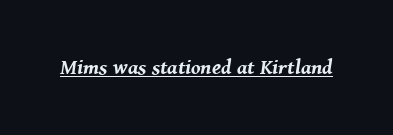
{"italic": "yes", "lean": "right", "slant_degrees": 8, "bold": "yes", "underline": "yes", "letter_spacing": "normal", "letter_spacing_em": 0.0, "glyph_px": 21}
